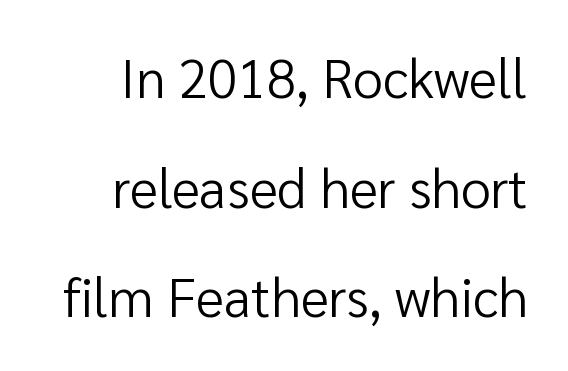
The face used here is a sans, in the tradition of grotesques and geometrics. Underlining? Definitely not there. Vertical stems look standard width or narrower in stroke. The type is set solid horizontally, with unmodified tracking.
